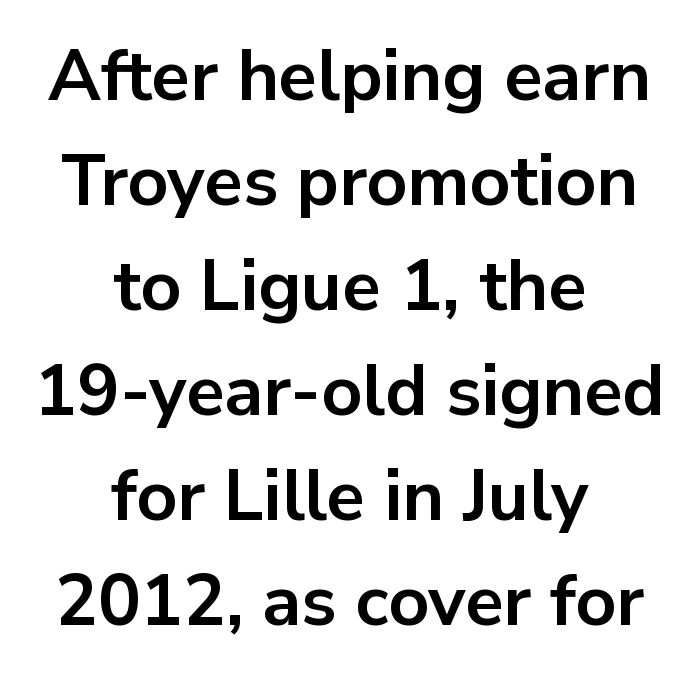
The foot of each line stays bare and open. You could call the tracking neutral — neither tight nor loose. The lines are quadded center. The rendering uses a bold face; every stroke is thick and dark. Do the characters align in a grid? No, the font is proportional. Serif or sans? Sans — the stroke terminals are bare.
